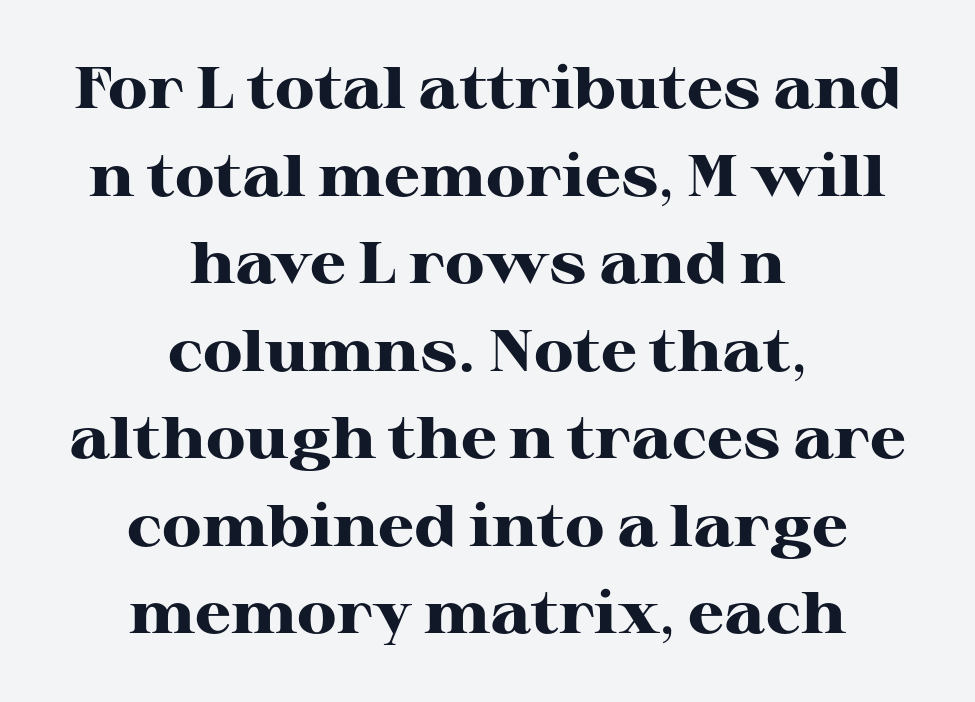
A typesetter would call this zero additional tracking. Proportional: the letters do not fall into vertical columns. The whitespace from short lines is split evenly between both sides. Unlike a clean sans, this face finishes its strokes with serifs.
